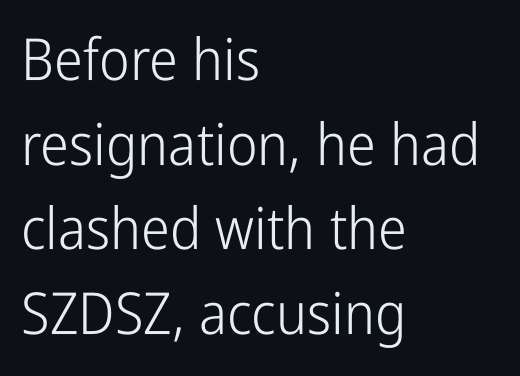
The image shows 58 px light, condensed sans-serif type, upright; set left-aligned, normal line spacing (1.46x), normal letter spacing, not underlined; low stroke contrast and a medium x-height.
